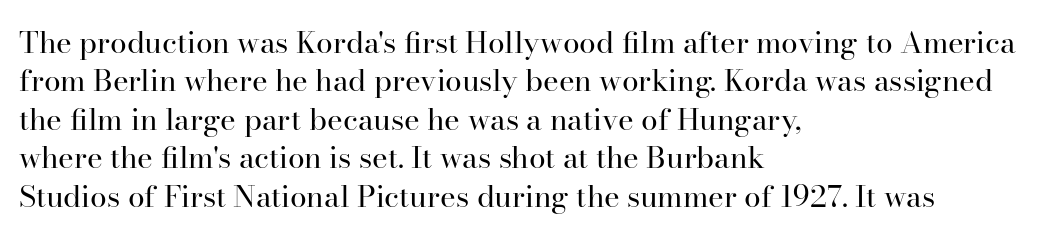
The image shows 30 px regular-weight serif type, upright; set left-aligned, normal line spacing (1.28x), normal letter spacing, not underlined; high stroke contrast and a small x-height.
